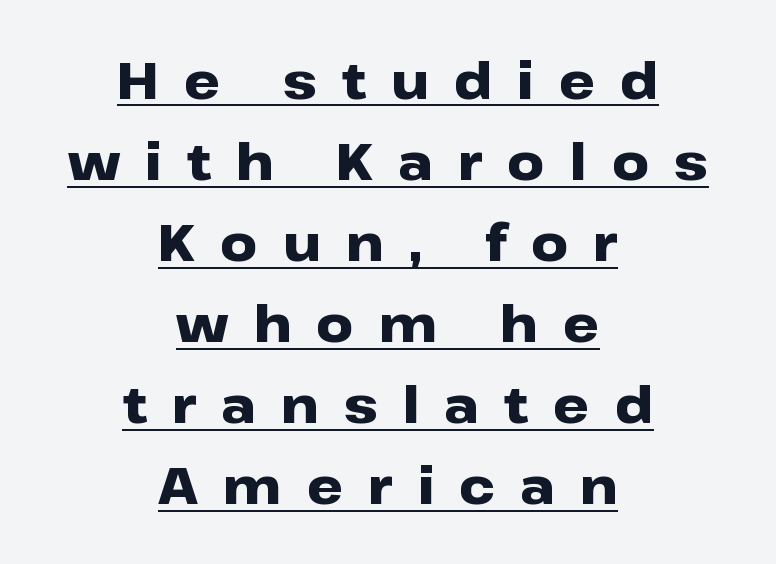
Each line of the rendering has a horizontal stroke beneath the glyphs. A student would call this center alignment; a typographer would say set centered. The font's upright variant was chosen for this text. The passage shown is typed in a proportional face where columns would drift. Caption: expanded tracking, letters set apart. This is heavy type, rendered in bold.
